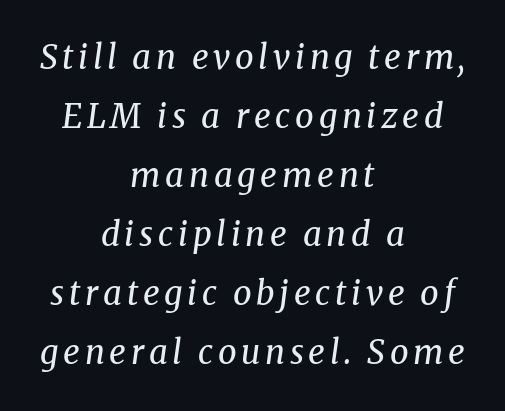
Think of a printed novel: that variable character pitch is what you see here. Unlike a clean sans, this face finishes its strokes with serifs. The letterforms sit at book weight or below. If you drew a line through each stem, it would be angled.
